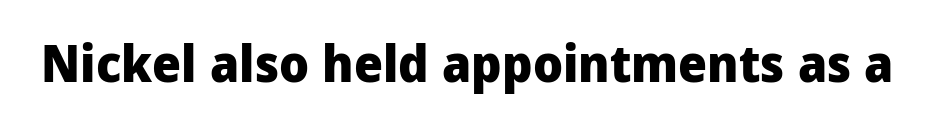
The image shows 51 px heavy sans-serif type, upright; set normal letter spacing, not underlined; low stroke contrast and a medium x-height.
